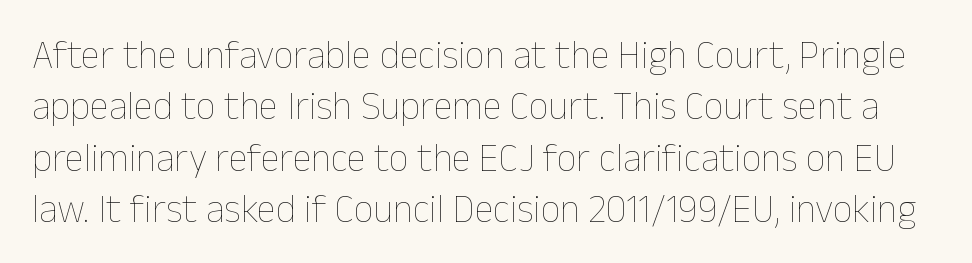
Q: Is the text bold? A: No.
Q: Is the text italic (slanted)? A: No, it is upright.
Q: Is the text underlined? A: No.
Q: Is the spacing between letters normal or unusually wide? A: Normal.
Q: Is the spacing between lines tight, normal or loose? A: Normal.
Q: Width (condensed, normal, or wide)? A: Normal.
Q: Stroke contrast? A: Low.
Q: x-height? A: Medium.
Q: Monospaced? A: No.
